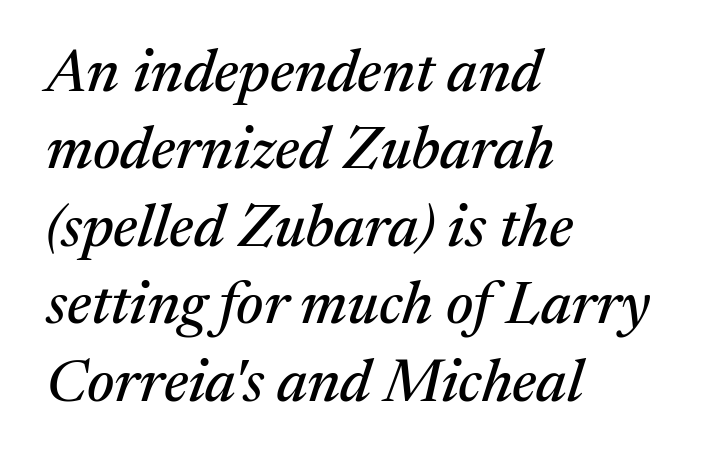
Note the varied advance widths — an 'i' is clearly narrower than an 'm'. The typesetter chose a ragged-right arrangement here. The passage shown has conventional tracking throughout. The text was rendered using a seriffed face with decorative stroke endings. The glyphs are unaccompanied by any horizontal stroke below them.
